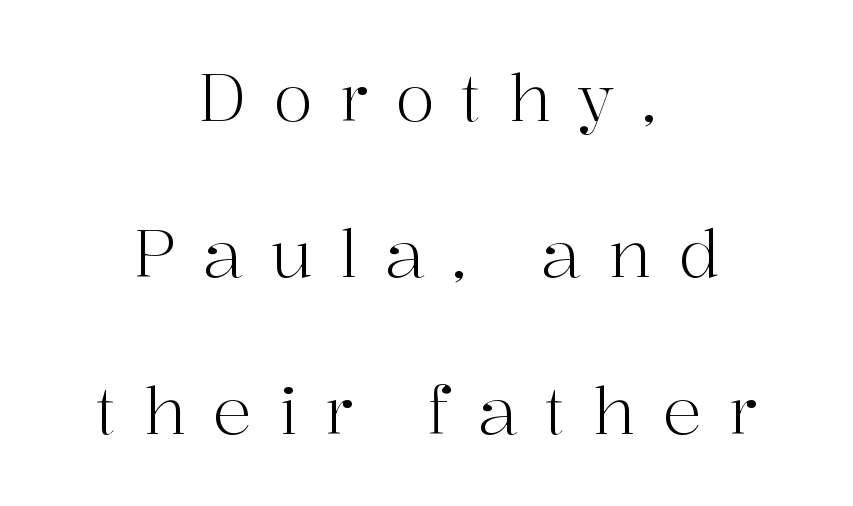
{"serif": "yes", "italic": "no", "bold": "no", "weight": "light", "width": "normal", "stroke_contrast": "high", "x_height": "medium", "monospaced": "no", "underline": "no", "align": "center", "line_spacing": "loose", "line_spacing_ratio": 2.37, "letter_spacing": "wide", "letter_spacing_em": 0.4, "glyph_px": 66}
